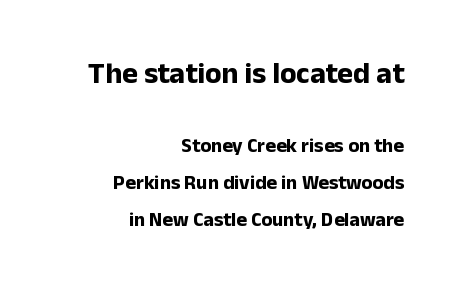
{"serif": "no", "italic": "no", "bold": "yes", "weight": "bold", "width": "normal", "stroke_contrast": "low", "x_height": "medium", "monospaced": "no", "underline": "no", "align": "right", "line_spacing_ratio": 1.85, "letter_spacing": "normal", "letter_spacing_em": 0.0, "larger_block": "first", "size_ratio": 1.5, "glyph_px": 30}
